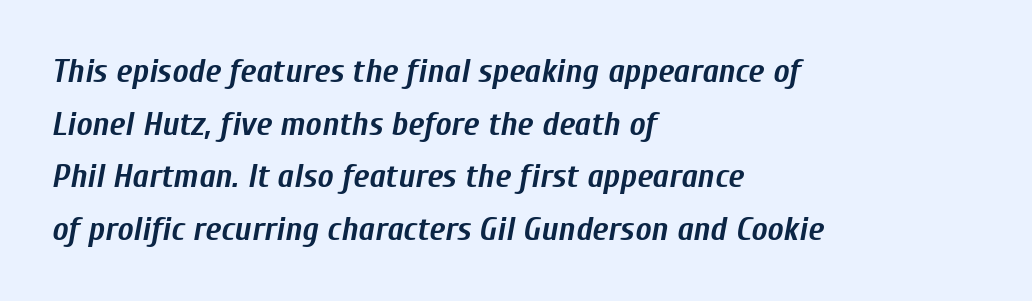
Bold? Absolutely — the strokes are thick and heavy. Note the varied advance widths — an 'i' is clearly narrower than an 'm'. Has an underline been added? It has not. If you measured baseline to baseline, you'd find a middling distance. What stands out about the letter spacing? Nothing — it is the standard amount.
